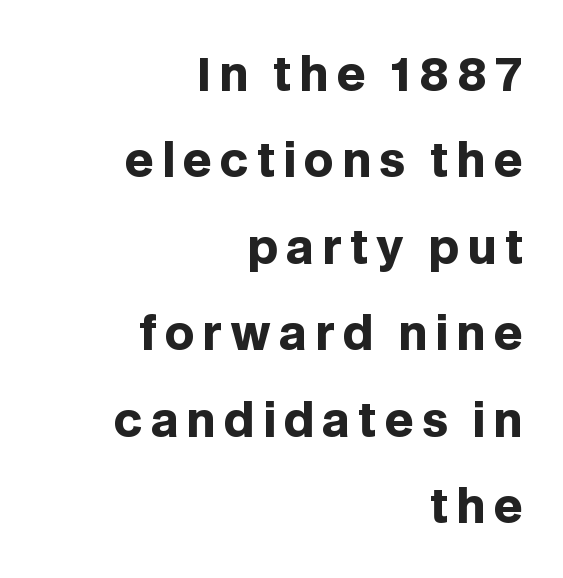
Q: Is the text bold? A: Yes.
Q: Is the text italic (slanted)? A: No, it is upright.
Q: Is the typeface a serif or a sans-serif typeface? A: Sans-serif.
Q: Is the text underlined? A: No.
Q: How is the paragraph aligned? A: Right-aligned.
Q: Width (condensed, normal, or wide)? A: Normal.
Q: Stroke contrast? A: Low.
Q: x-height? A: Large.
Q: Monospaced? A: No.
